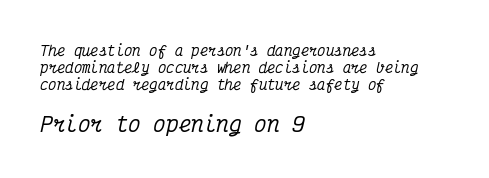
{"italic": "yes", "lean": "right", "slant_degrees": 12, "underline": "no", "align": "left", "line_spacing_ratio": 1.21, "letter_spacing": "normal", "letter_spacing_em": 0.0, "larger_block": "second", "size_ratio": 1.5, "glyph_px": 21}
